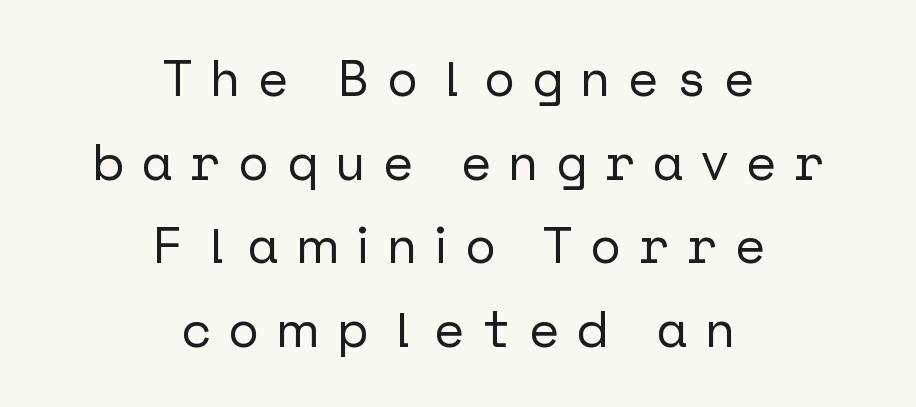
{"serif": "no", "italic": "no", "width": "normal", "stroke_contrast": "low", "x_height": "medium", "underline": "no", "align": "center", "line_spacing": "normal", "line_spacing_ratio": 1.64, "letter_spacing": "wide", "letter_spacing_em": 0.35, "glyph_px": 51}
